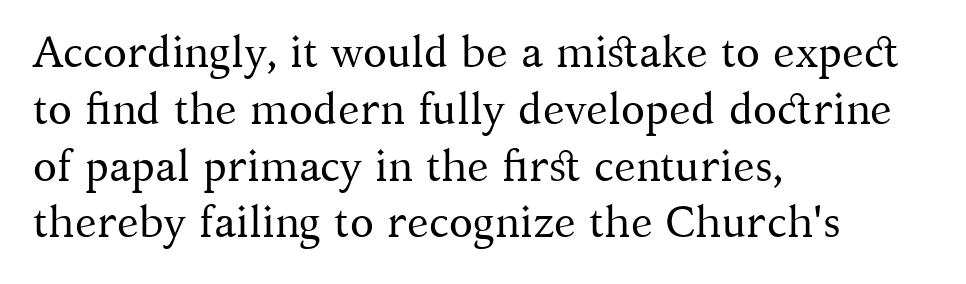
If you drew a line through each stem, it would be perfectly vertical. These lines stack with their left ends in a neat column. Looks like regular typesetting: each glyph gets only the width it needs. A typesetter would label this face a serif.
